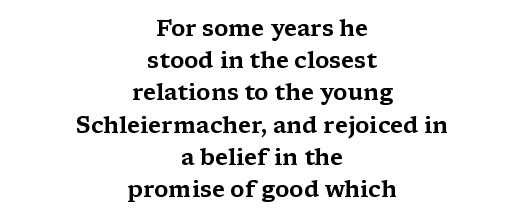
The image shows 23 px text type, upright; set centered, normal line spacing (1.4x), normal letter spacing, not underlined.
